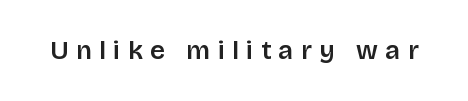
No word sits above an underline. This sample uses an upright cut, with every glyph sitting square on the baseline. A typesetter would call this heavily tracked-out type.
